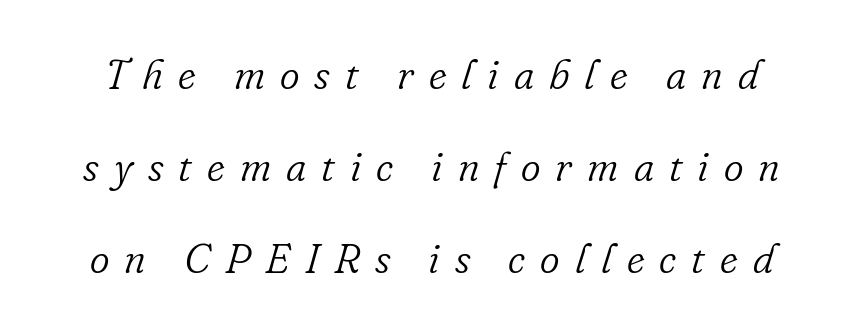
The image shows 42 px light serif type, italic (leaning right); set loose line spacing (2.19x), unusually wide letter spacing (+0.36 em), not underlined; low stroke contrast and a small x-height.
